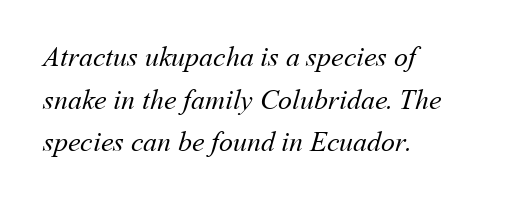
The image shows 28 px regular-weight type; set left-aligned, normal line spacing (1.52x), normal letter spacing, not underlined; medium stroke contrast and a medium x-height.
